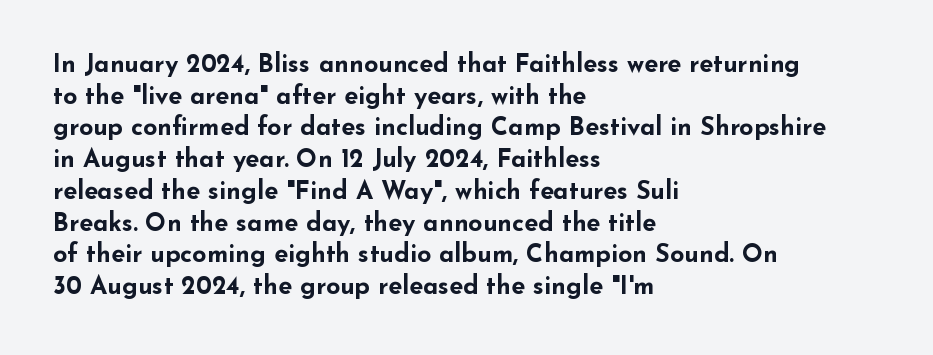
Q: Is the text bold? A: Yes.
Q: Is the text italic (slanted)? A: No, it is upright.
Q: Is the text underlined? A: No.
Q: How is the paragraph aligned? A: Left-aligned.
Q: Is the spacing between letters normal or unusually wide? A: Normal.
Q: Is the spacing between lines tight, normal or loose? A: Normal.
